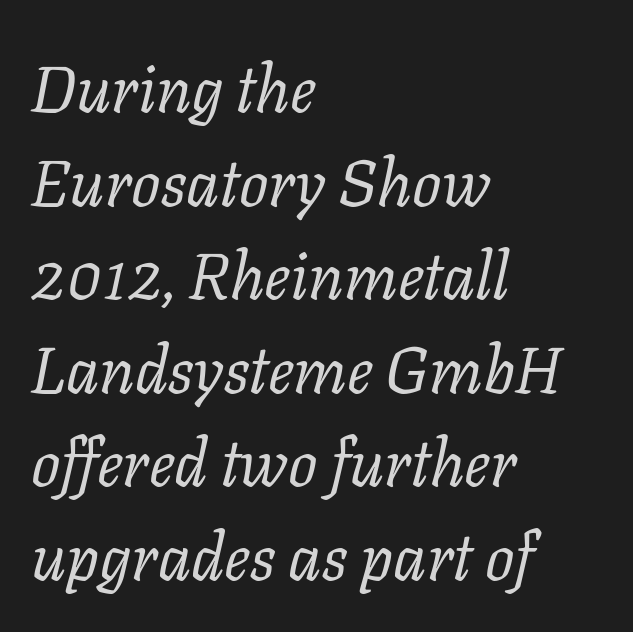
Q: Is the text bold? A: No.
Q: Is the text italic (slanted)? A: Yes, it leans right by about 11 degrees.
Q: Is the typeface a serif or a sans-serif typeface? A: Serif.
Q: Is the text underlined? A: No.
Q: How is the paragraph aligned? A: Left-aligned.
Q: Is the spacing between letters normal or unusually wide? A: Normal.
Q: Is the spacing between lines tight, normal or loose? A: Normal.
Q: Width (condensed, normal, or wide)? A: Normal.
Q: Stroke contrast? A: Low.
Q: x-height? A: Medium.
Q: Monospaced? A: No.
